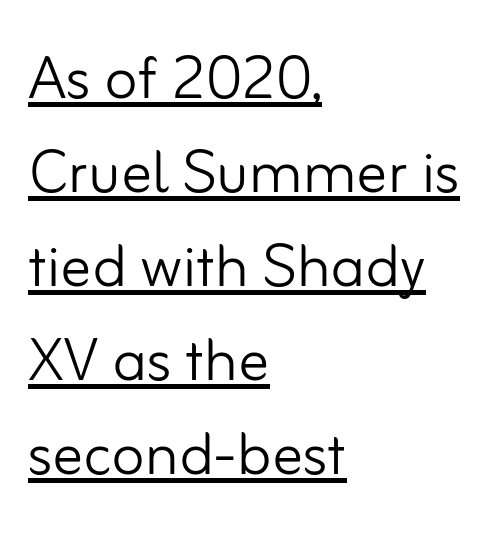
The image shows 77 px light sans-serif type, upright; set left-aligned, line spacing 1.22x, normal letter spacing, underlined; low stroke contrast and a small x-height.
